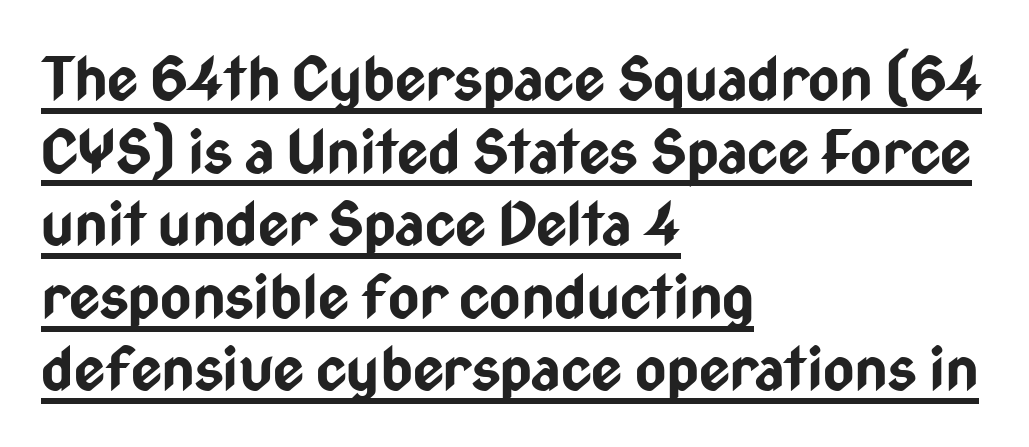
This rendering uses left alignment, leaving the right contour irregular. Notice how a bar underscores the lettering throughout. The face used here is proportionally spaced, like ordinary book or web type. Look at the stroke-to-counter ratio: heavy, a bold. Italic: no, the glyphs are upright roman. Classification — sans serif.
